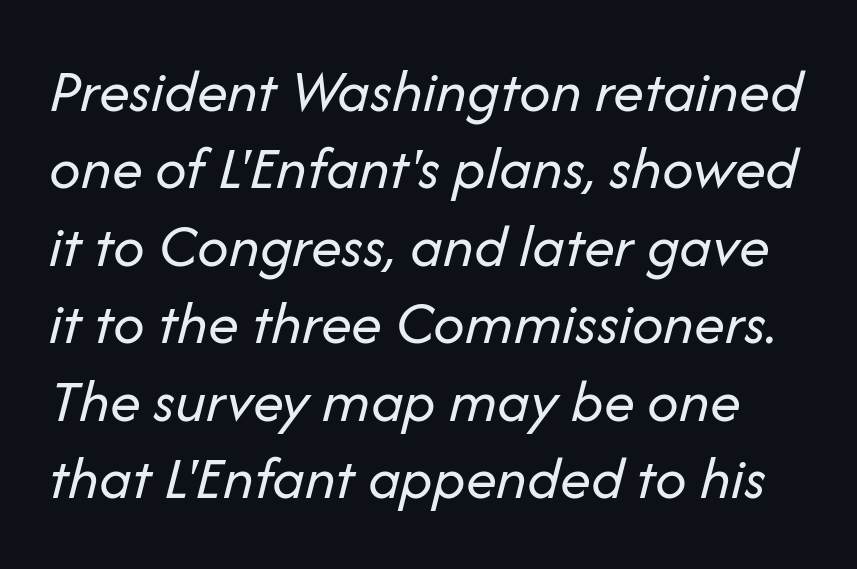
{"italic": "yes", "lean": "right", "slant_degrees": 14, "bold": "no", "weight": "regular", "width": "normal", "stroke_contrast": "low", "x_height": "medium", "monospaced": "no", "underline": "no", "line_spacing": "normal", "line_spacing_ratio": 1.25, "letter_spacing": "normal", "letter_spacing_em": 0.0, "glyph_px": 62}
